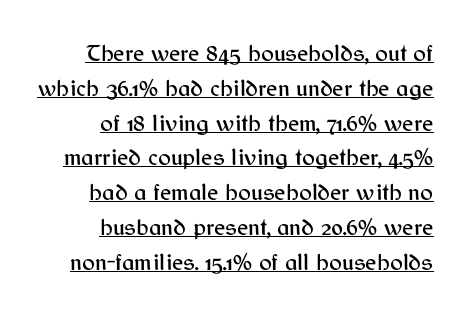
Does extra space separate the letters? No, they use regular spacing. In CSS terms this would be text-align: right. Students, observe: this is what conventionally led text looks like. A roman cut, with each character standing at attention. A baseline rule has been typeset under these characters.
